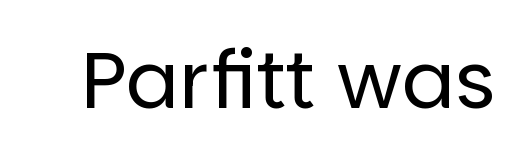
Q: Is the text bold? A: No.
Q: Is the text italic (slanted)? A: No, it is upright.
Q: Is the typeface a serif or a sans-serif typeface? A: Sans-serif.
Q: Is the text underlined? A: No.
Q: Is the spacing between letters normal or unusually wide? A: Normal.
Q: Width (condensed, normal, or wide)? A: Normal.
Q: Stroke contrast? A: Low.
Q: x-height? A: Large.
Q: Monospaced? A: No.
